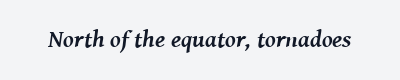
Q: Is the text bold? A: Yes.
Q: Is the text italic (slanted)? A: Yes, it leans right by about 8 degrees.
Q: Is the text underlined? A: No.
Q: Is the spacing between letters normal or unusually wide? A: Normal.
